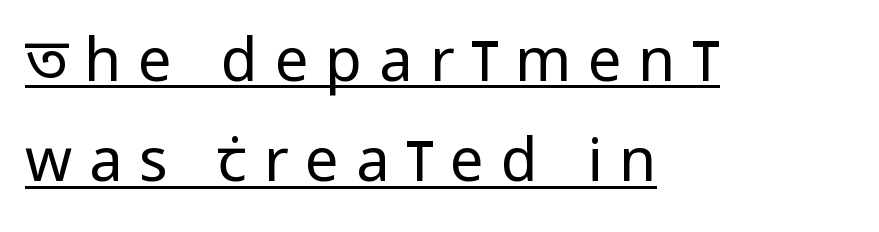
The image shows 60 px regular-weight, condensed sans-serif type, upright; set left-aligned, normal line spacing (1.67x), unusually wide letter spacing (+0.28 em), underlined; low stroke contrast and a large x-height.
